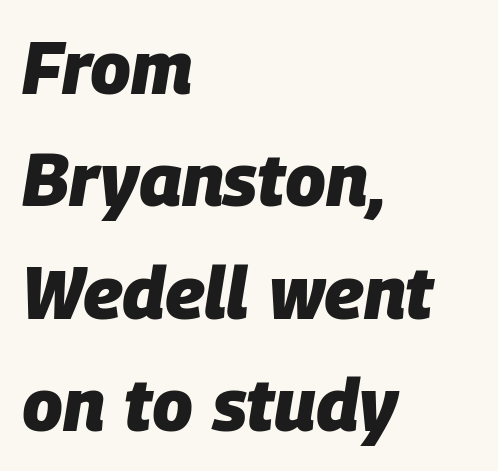
Q: Is the text bold? A: Yes.
Q: Is the text italic (slanted)? A: Yes, it leans right by about 9 degrees.
Q: Is the text underlined? A: No.
Q: How is the paragraph aligned? A: Left-aligned.
Q: Is the spacing between letters normal or unusually wide? A: Normal.
Q: Is the spacing between lines tight, normal or loose? A: Normal.
Q: Width (condensed, normal, or wide)? A: Normal.
Q: Stroke contrast? A: Low.
Q: x-height? A: Large.
Q: Monospaced? A: No.
